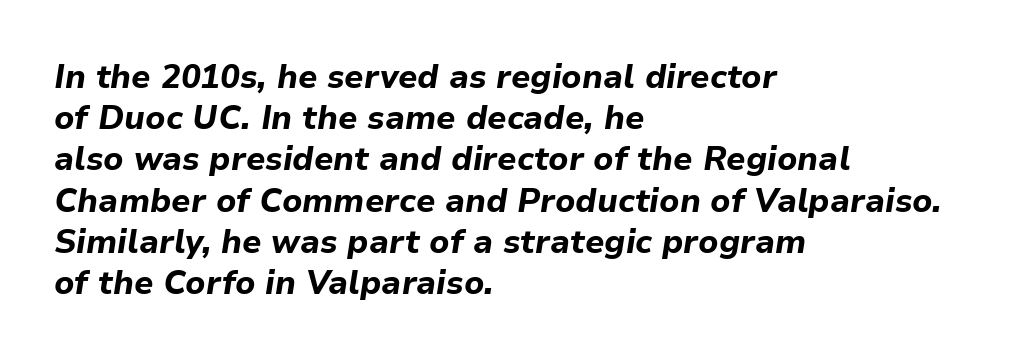
The image shows 33 px bold type, italic (leaning right); set left-aligned, normal line spacing (1.25x), normal letter spacing, not underlined; low stroke contrast and a medium x-height.
